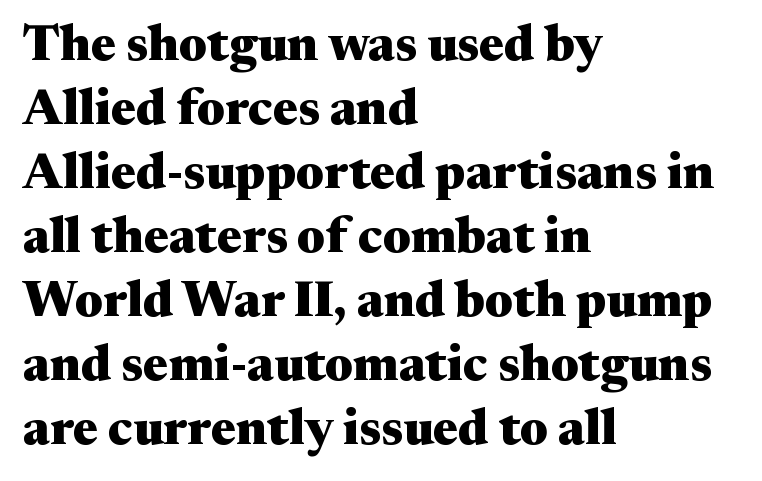
The image shows 50 px heavy, wide serif type, upright; set left-aligned, normal line spacing (1.28x), normal letter spacing, not underlined; medium stroke contrast and a medium x-height.
